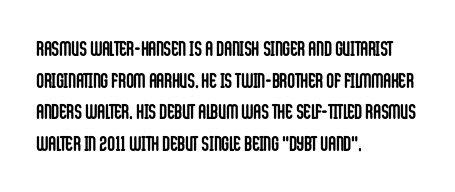
Q: Is the text bold? A: Yes.
Q: Is the text italic (slanted)? A: No, it is upright.
Q: Is the text underlined? A: No.
Q: How is the paragraph aligned? A: Left-aligned.
Q: Is the spacing between letters normal or unusually wide? A: Normal.
Q: Is the spacing between lines tight, normal or loose? A: Normal.
